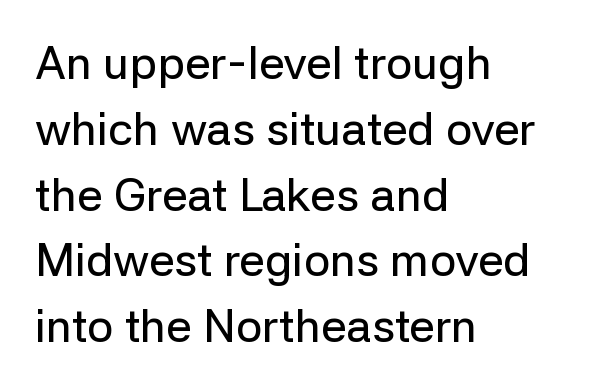
Q: Is the text italic (slanted)? A: No, it is upright.
Q: Is the typeface a serif or a sans-serif typeface? A: Sans-serif.
Q: Is the text underlined? A: No.
Q: How is the paragraph aligned? A: Left-aligned.
Q: Is the spacing between letters normal or unusually wide? A: Normal.
Q: Is the spacing between lines tight, normal or loose? A: Normal.
Q: Width (condensed, normal, or wide)? A: Normal.
Q: Stroke contrast? A: Low.
Q: x-height? A: Medium.
Q: Monospaced? A: No.
